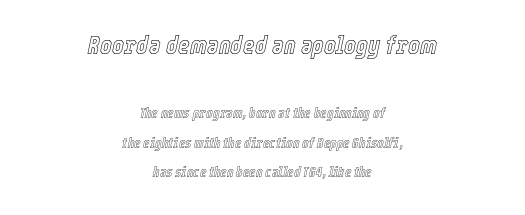
The image shows 25 px text type, italic (leaning right); set centered, loose line spacing (2.09x), normal letter spacing, not underlined; the first (top) block is 1.79x larger.
